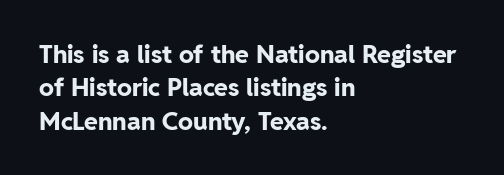
Q: Is the text bold? A: Yes.
Q: Is the text italic (slanted)? A: No, it is upright.
Q: Is the text underlined? A: No.
Q: How is the paragraph aligned? A: Left-aligned.
Q: Is the spacing between letters normal or unusually wide? A: Normal.
Q: Is the spacing between lines tight, normal or loose? A: Normal.
